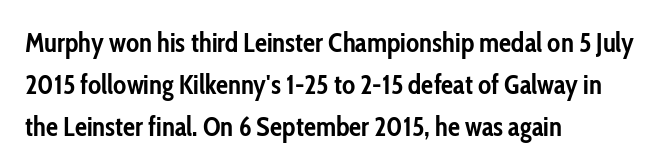
Q: Is the text bold? A: Yes.
Q: Is the text italic (slanted)? A: No, it is upright.
Q: Is the text underlined? A: No.
Q: How is the paragraph aligned? A: Left-aligned.
Q: Is the spacing between letters normal or unusually wide? A: Normal.
Q: Is the spacing between lines tight, normal or loose? A: Normal.
